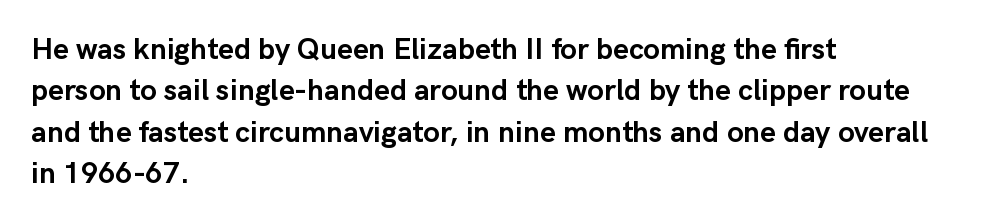
Q: Is the text bold? A: Yes.
Q: Is the text italic (slanted)? A: No, it is upright.
Q: Is the typeface a serif or a sans-serif typeface? A: Sans-serif.
Q: Is the text underlined? A: No.
Q: How is the paragraph aligned? A: Left-aligned.
Q: Is the spacing between letters normal or unusually wide? A: Normal.
Q: Is the spacing between lines tight, normal or loose? A: Normal.
Q: Width (condensed, normal, or wide)? A: Normal.
Q: Stroke contrast? A: Low.
Q: x-height? A: Medium.
Q: Monospaced? A: No.
